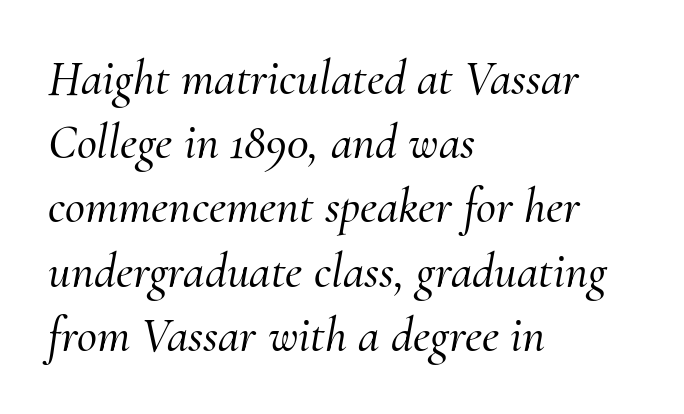
The face used here is seriffed, in the tradition of book romans. Here the glyphs are tracked normally, forming tight word shapes. All the whitespace from short lines collects on the right. Would a proofreader flag this as italicized? Yes. Bare-footed words on every line.
